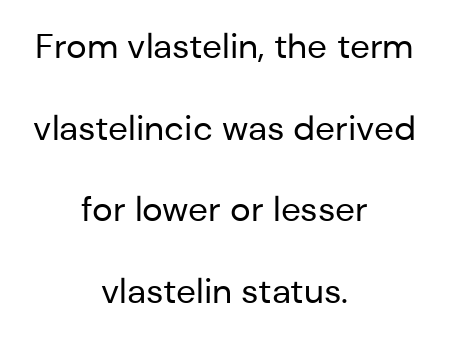
The image shows 35 px regular-weight sans-serif type, upright; set centered, loose line spacing (2.33x), normal letter spacing, not underlined; low stroke contrast and a medium x-height.
